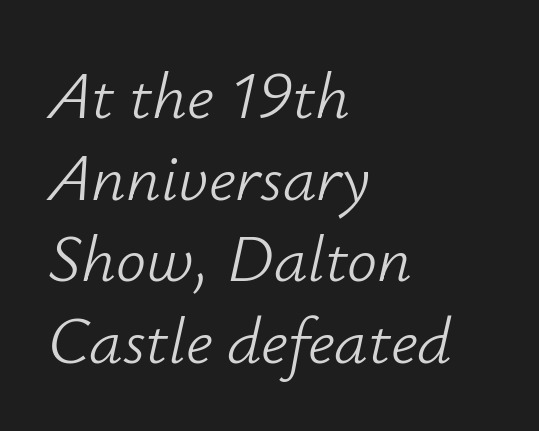
The image shows 67 px light type, italic (leaning right); set left-aligned, line spacing 1.22x, normal letter spacing, not underlined; low stroke contrast and a small x-height.
